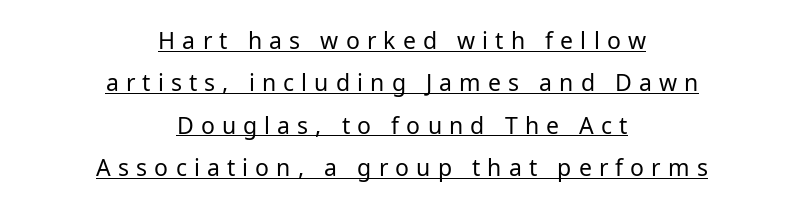
The image shows 23 px text type, upright; set centered, line spacing 1.84x, unusually wide letter spacing (+0.31 em), underlined.
